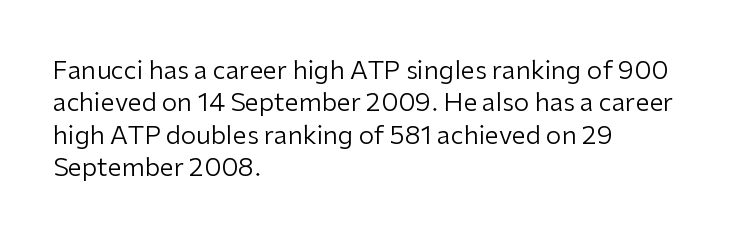
Q: Is the text bold? A: No.
Q: Is the text italic (slanted)? A: No, it is upright.
Q: Is the text underlined? A: No.
Q: How is the paragraph aligned? A: Left-aligned.
Q: Is the spacing between letters normal or unusually wide? A: Normal.
Q: Is the spacing between lines tight, normal or loose? A: Normal.
